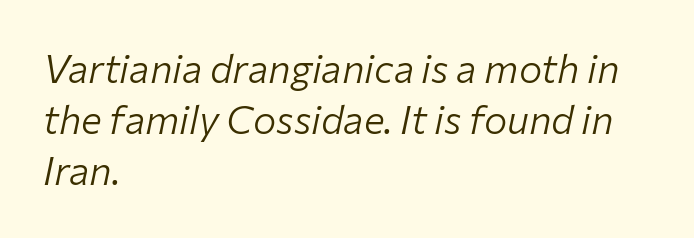
In terms of leading, this rendering sits right in the middle. Tall strokes in this sample are angled rather than plumb. The typesetter chose a ragged-right arrangement here. Tracking here is standard; glyphs follow each other at the usual distance. Type without underlining.
